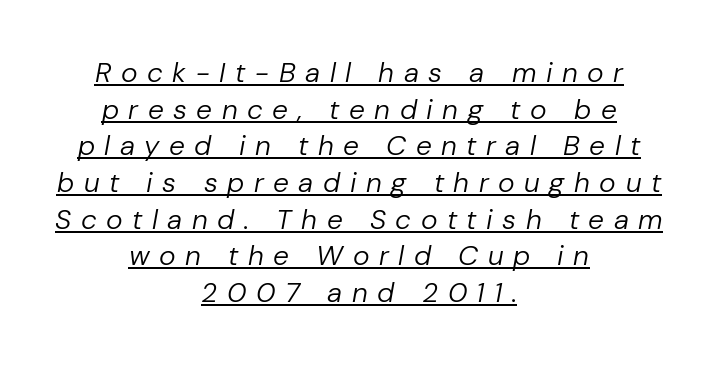
{"italic": "yes", "lean": "right", "slant_degrees": 10, "bold": "no", "weight": "regular", "width": "normal", "stroke_contrast": "low", "x_height": "medium", "monospaced": "no", "underline": "yes", "align": "center", "line_spacing": "normal", "line_spacing_ratio": 1.31, "letter_spacing": "wide", "letter_spacing_em": 0.34, "glyph_px": 28}
